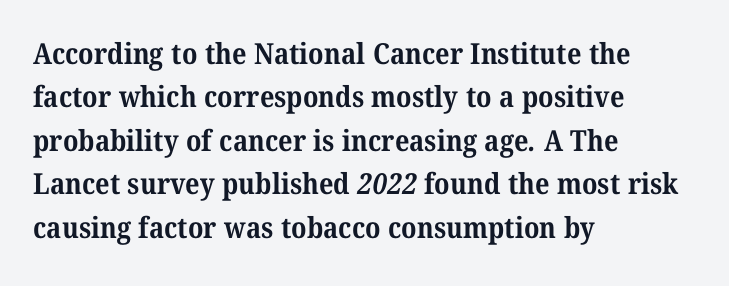
Q: Is the text bold? A: Yes.
Q: Is the typeface a serif or a sans-serif typeface? A: Serif.
Q: Is the text underlined? A: No.
Q: How is the paragraph aligned? A: Left-aligned.
Q: Is the spacing between letters normal or unusually wide? A: Normal.
Q: Is the spacing between lines tight, normal or loose? A: Normal.
Q: Width (condensed, normal, or wide)? A: Normal.
Q: Stroke contrast? A: Medium.
Q: x-height? A: Medium.
Q: Monospaced? A: No.
